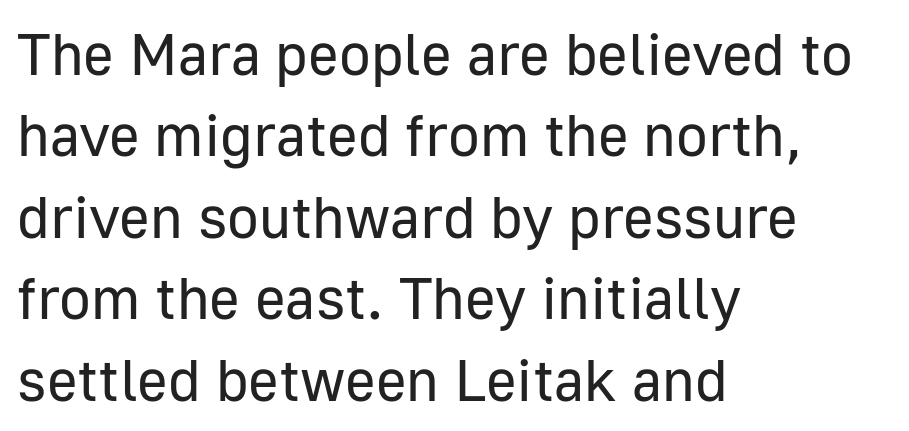
Alignment: flush left. This block has exactly the height ordinary leading produces. Vertical strokes here are truly vertical. The text was rendered using a sans face with plain stroke endings.
